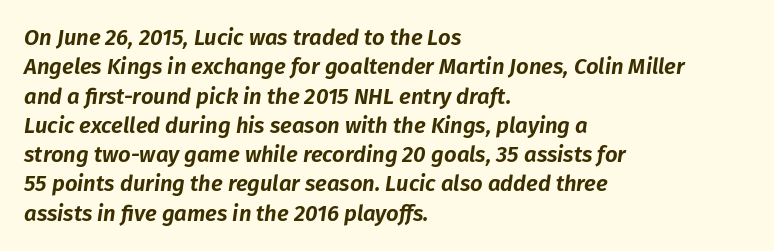
{"italic": "yes", "lean": "right", "slant_degrees": 8, "underline": "no", "align": "left", "line_spacing": "normal", "line_spacing_ratio": 1.33, "letter_spacing": "normal", "letter_spacing_em": 0.0, "glyph_px": 22}
